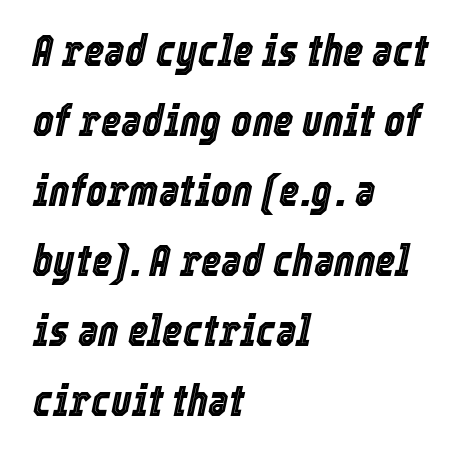
{"italic": "yes", "lean": "right", "slant_degrees": 12, "width": "condensed", "x_height": "medium", "monospaced": "no", "underline": "no", "align": "left", "line_spacing": "normal", "line_spacing_ratio": 1.59, "letter_spacing": "normal", "letter_spacing_em": 0.0, "glyph_px": 44}
